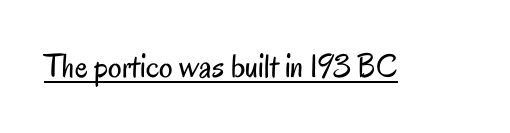
This sample has the flowing, uneven cadence of proportional lettering. Designer's note — italics off, roman on. This rendering leaves character spacing at its baseline value. Ink coverage per letter is moderate at most. Look at the bottom of the vertical strokes: they stop flat, with no serifs.
